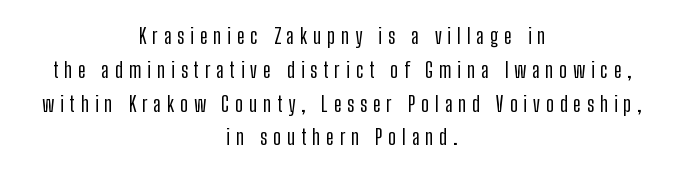
The image shows 21 px text type, upright; set centered, normal line spacing (1.61x), unusually wide letter spacing (+0.28 em), not underlined.
